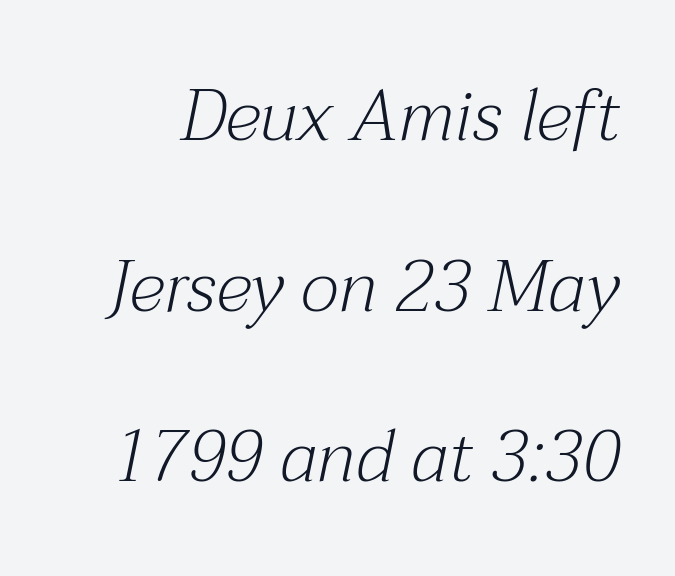
Line spacing here is loose. In terms of posture, this sample is oblique. The passage shown is typed in a proportional face where columns would drift. Unmarked baselines from the first word to the last. A typesetter would label this face a serif.
